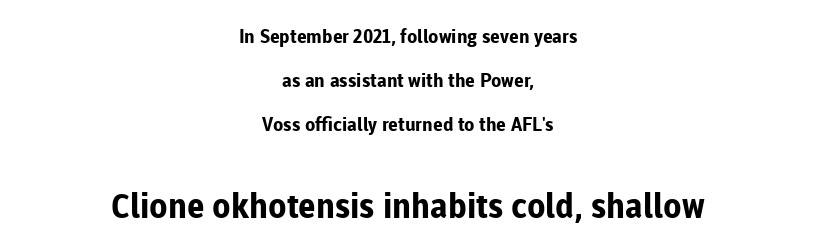
The image shows 34 px bold sans-serif type, upright; set centered, loose line spacing (2.32x), normal letter spacing, not underlined; the second (bottom) block is 1.79x larger; low stroke contrast and a medium x-height.
